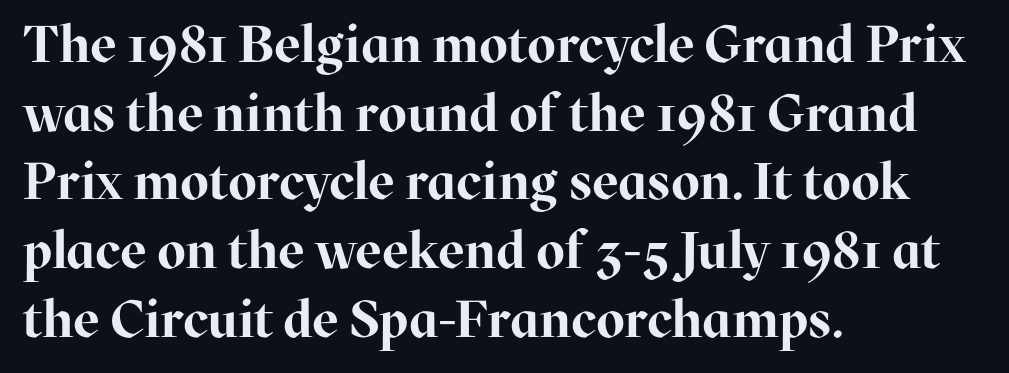
Q: Is the text bold? A: Yes.
Q: Is the text italic (slanted)? A: No, it is upright.
Q: Is the typeface a serif or a sans-serif typeface? A: Serif.
Q: Is the text underlined? A: No.
Q: How is the paragraph aligned? A: Left-aligned.
Q: Is the spacing between letters normal or unusually wide? A: Normal.
Q: Is the spacing between lines tight, normal or loose? A: Normal.
Q: Width (condensed, normal, or wide)? A: Normal.
Q: Stroke contrast? A: High.
Q: x-height? A: Medium.
Q: Monospaced? A: No.
